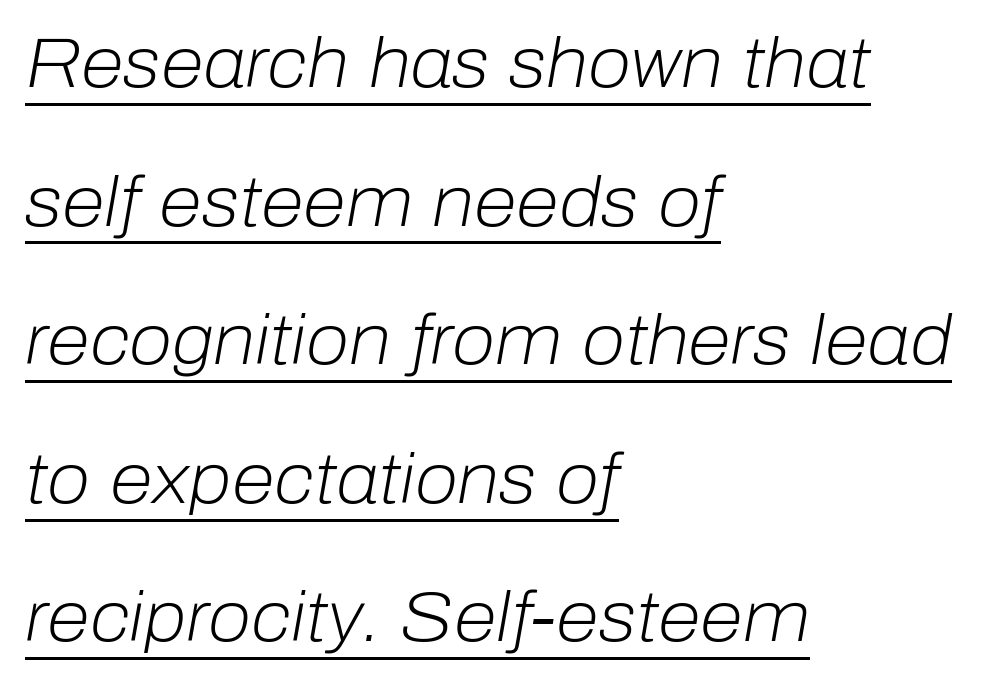
Q: Is the text bold? A: No.
Q: Is the text italic (slanted)? A: Yes, it leans right by about 10 degrees.
Q: Is the text underlined? A: Yes.
Q: How is the paragraph aligned? A: Left-aligned.
Q: Is the spacing between letters normal or unusually wide? A: Normal.
Q: Is the spacing between lines tight, normal or loose? A: Loose.
Q: Width (condensed, normal, or wide)? A: Normal.
Q: Stroke contrast? A: Low.
Q: x-height? A: Medium.
Q: Monospaced? A: No.
